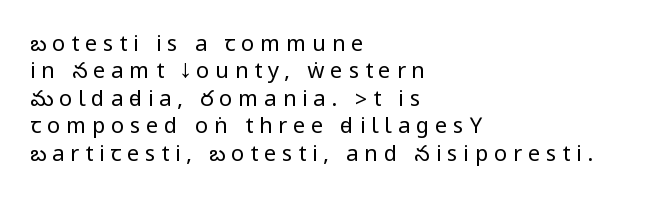
{"italic": "no", "bold": "no", "underline": "no", "align": "left", "line_spacing": "normal", "line_spacing_ratio": 1.25, "letter_spacing": "wide", "letter_spacing_em": 0.26, "glyph_px": 22}
